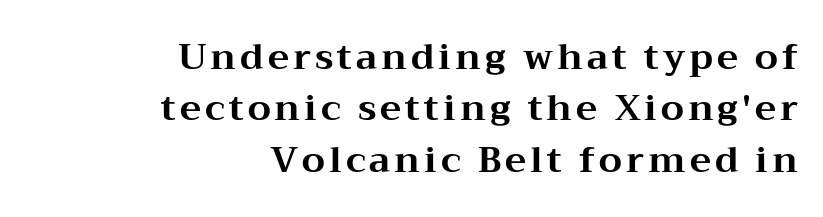
{"serif": "yes", "italic": "no", "bold": "yes", "weight": "bold", "width": "wide", "stroke_contrast": "medium", "x_height": "medium", "monospaced": "no", "underline": "no", "align": "right", "line_spacing": "normal", "line_spacing_ratio": 1.43, "glyph_px": 36}
